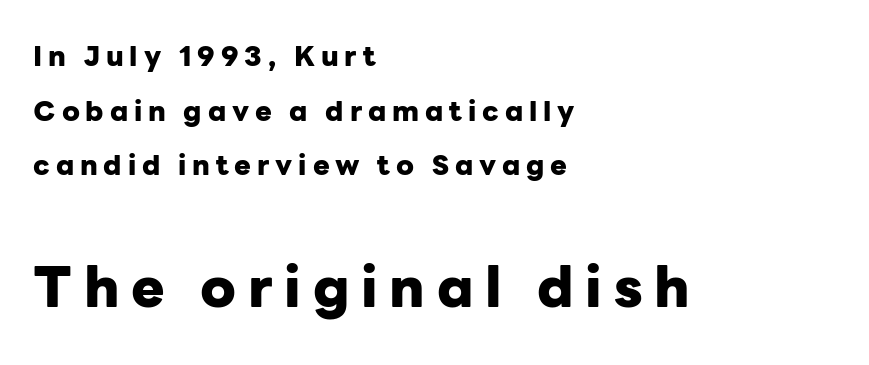
Students, this is bold: see how much ink each stroke carries. Layout note: lines flush left. This is roman type, the default non-slanted kind. Look at the tracking — it's clearly loosened, letters drifting apart. The rendering enlarges the type as you move from the upper chunk to the lower.
